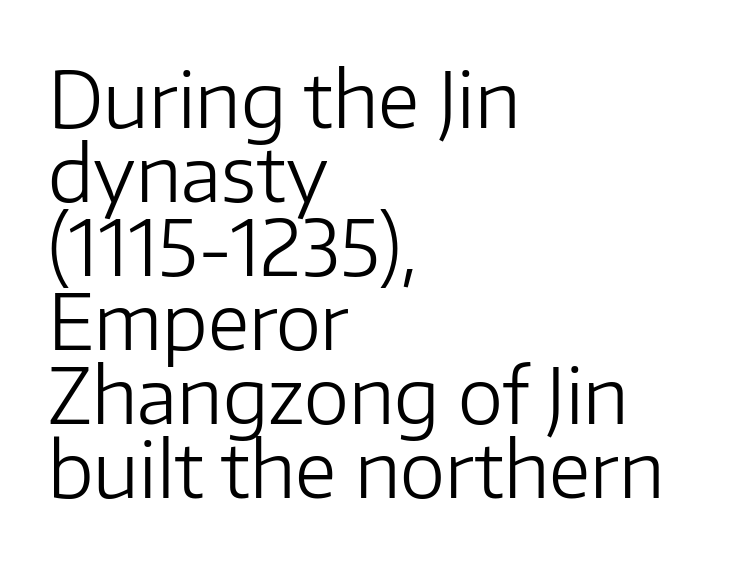
Q: Is the text bold? A: No.
Q: Is the text italic (slanted)? A: No, it is upright.
Q: Is the typeface a serif or a sans-serif typeface? A: Sans-serif.
Q: Is the text underlined? A: No.
Q: How is the paragraph aligned? A: Left-aligned.
Q: Is the spacing between letters normal or unusually wide? A: Normal.
Q: Is the spacing between lines tight, normal or loose? A: Tight.
Q: Width (condensed, normal, or wide)? A: Normal.
Q: Stroke contrast? A: Low.
Q: x-height? A: Medium.
Q: Monospaced? A: No.
